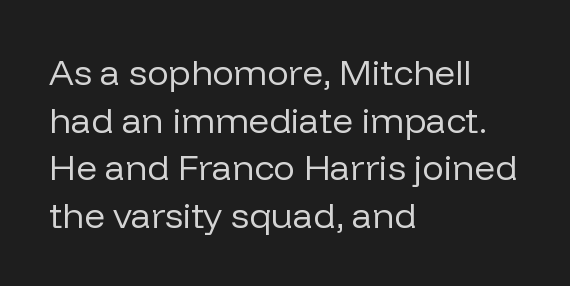
The image shows 36 px regular-weight sans-serif type, upright; set left-aligned, normal line spacing (1.32x), normal letter spacing, not underlined; low stroke contrast and a medium x-height.
